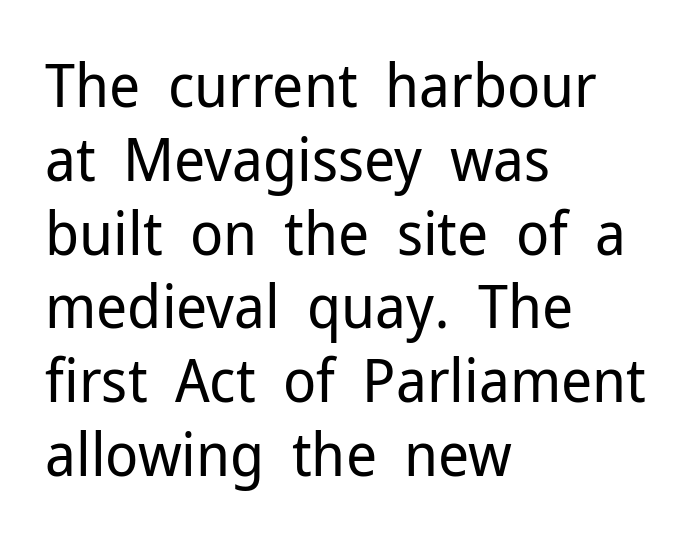
What kind of face is this? One without serifs — a sans. This sample uses an upright cut, with every glyph sitting square on the baseline. The line texture is even and compact thanks to regular tracking. No heavy texture on the line: the type isn't bold. The gap between lines stays unmarked.
